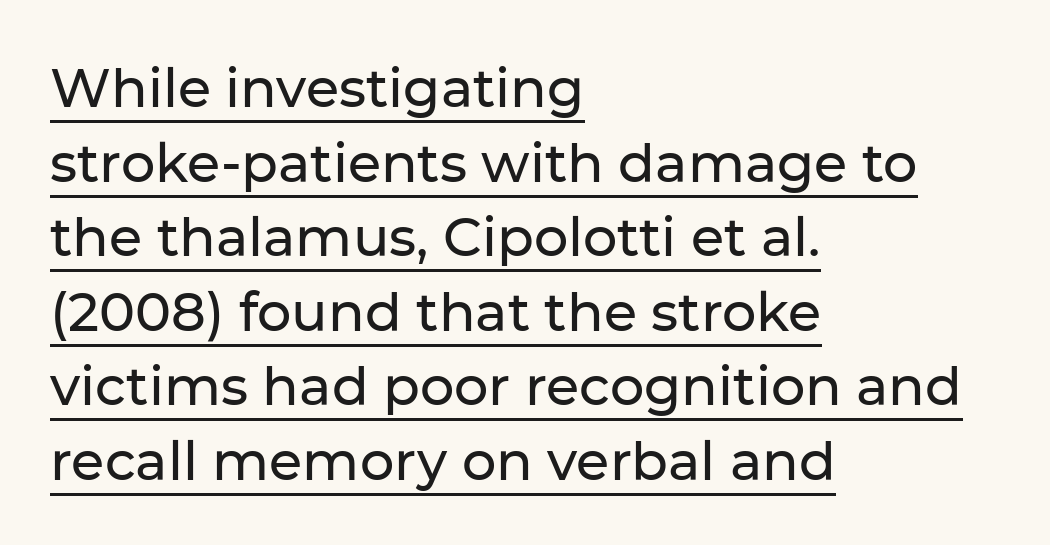
Q: Is the text italic (slanted)? A: No, it is upright.
Q: Is the typeface a serif or a sans-serif typeface? A: Sans-serif.
Q: Is the text underlined? A: Yes.
Q: How is the paragraph aligned? A: Left-aligned.
Q: Is the spacing between letters normal or unusually wide? A: Normal.
Q: Is the spacing between lines tight, normal or loose? A: Normal.
Q: Width (condensed, normal, or wide)? A: Normal.
Q: Stroke contrast? A: Low.
Q: x-height? A: Medium.
Q: Monospaced? A: No.
